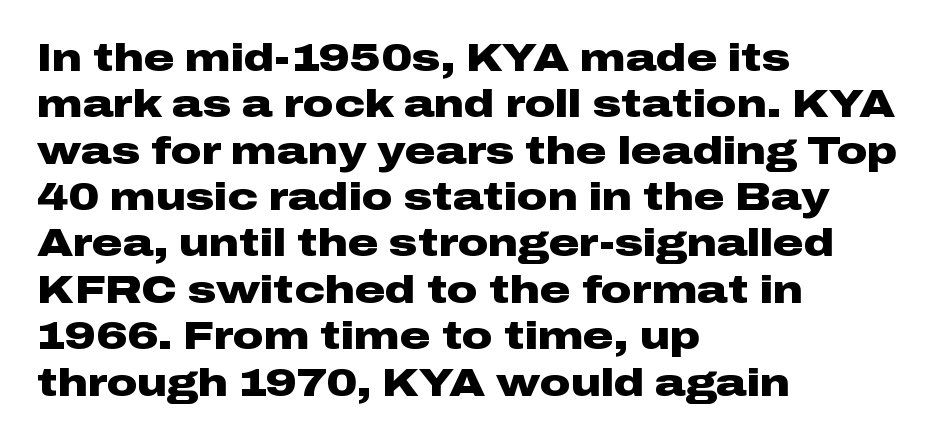
Q: Is the text bold? A: Yes.
Q: Is the text italic (slanted)? A: No, it is upright.
Q: Is the typeface a serif or a sans-serif typeface? A: Sans-serif.
Q: Is the text underlined? A: No.
Q: How is the paragraph aligned? A: Left-aligned.
Q: Is the spacing between letters normal or unusually wide? A: Normal.
Q: Width (condensed, normal, or wide)? A: Wide.
Q: Stroke contrast? A: Low.
Q: x-height? A: Medium.
Q: Monospaced? A: No.
